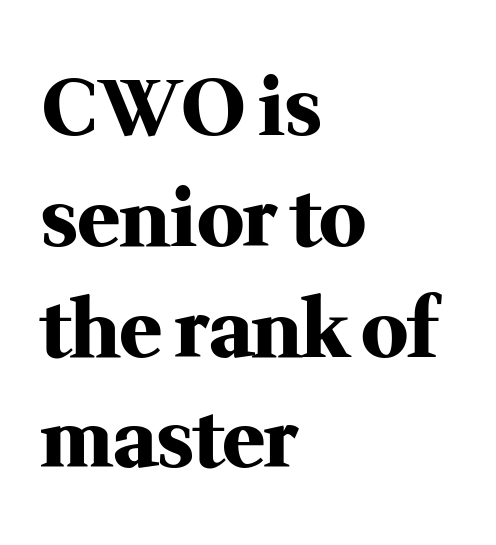
{"serif": "yes", "italic": "no", "bold": "yes", "weight": "heavy", "width": "normal", "stroke_contrast": "medium", "x_height": "medium", "monospaced": "no", "underline": "no", "align": "left", "line_spacing": "normal", "line_spacing_ratio": 1.42, "letter_spacing": "normal", "letter_spacing_em": 0.0, "glyph_px": 78}
